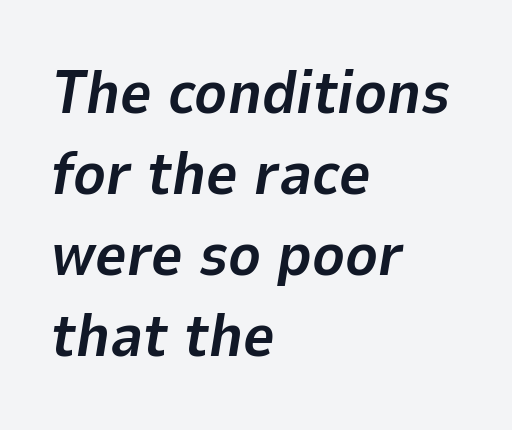
{"italic": "yes", "lean": "right", "slant_degrees": 9, "bold": "yes", "weight": "bold", "width": "normal", "stroke_contrast": "low", "x_height": "medium", "monospaced": "no", "underline": "no", "align": "left", "line_spacing": "normal", "line_spacing_ratio": 1.33, "letter_spacing": "normal", "letter_spacing_em": 0.0, "glyph_px": 61}
